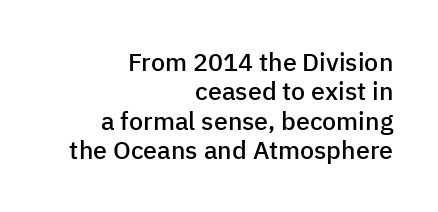
Q: Is the text bold? A: Semi-bold.
Q: Is the text italic (slanted)? A: No, it is upright.
Q: Is the text underlined? A: No.
Q: How is the paragraph aligned? A: Right-aligned.
Q: Is the spacing between letters normal or unusually wide? A: Normal.
